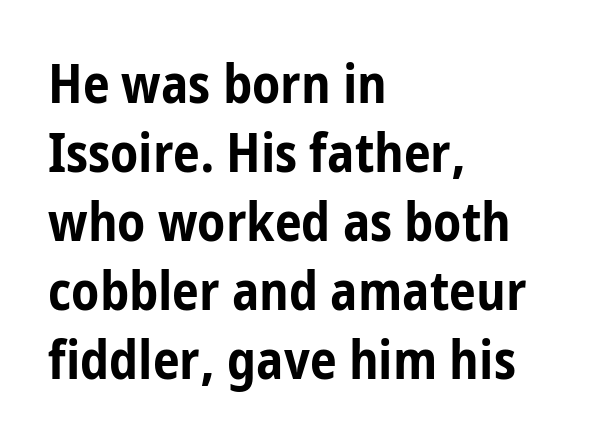
Q: Is the text bold? A: Yes.
Q: Is the text italic (slanted)? A: No, it is upright.
Q: Is the typeface a serif or a sans-serif typeface? A: Sans-serif.
Q: Is the text underlined? A: No.
Q: How is the paragraph aligned? A: Left-aligned.
Q: Is the spacing between letters normal or unusually wide? A: Normal.
Q: Is the spacing between lines tight, normal or loose? A: Normal.
Q: Width (condensed, normal, or wide)? A: Condensed.
Q: Stroke contrast? A: Low.
Q: x-height? A: Medium.
Q: Monospaced? A: No.
